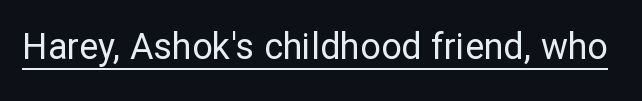
{"serif": "no", "italic": "no", "bold": "no", "weight": "regular", "width": "normal", "stroke_contrast": "low", "x_height": "medium", "monospaced": "no", "underline": "yes", "letter_spacing": "normal", "letter_spacing_em": 0.0, "glyph_px": 36}
